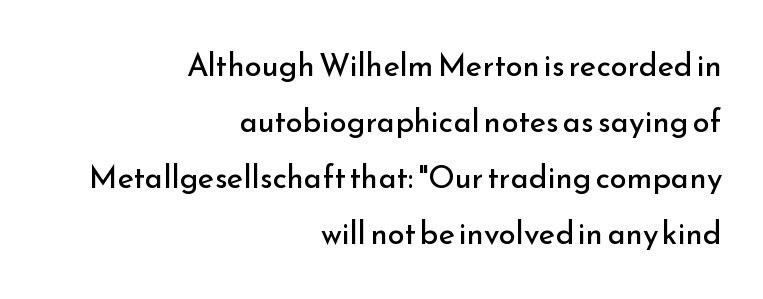
Q: Is the text bold? A: No.
Q: Is the text italic (slanted)? A: No, it is upright.
Q: Is the typeface a serif or a sans-serif typeface? A: Sans-serif.
Q: Is the text underlined? A: No.
Q: How is the paragraph aligned? A: Right-aligned.
Q: Is the spacing between letters normal or unusually wide? A: Normal.
Q: Width (condensed, normal, or wide)? A: Normal.
Q: Stroke contrast? A: Low.
Q: x-height? A: Small.
Q: Monospaced? A: No.
